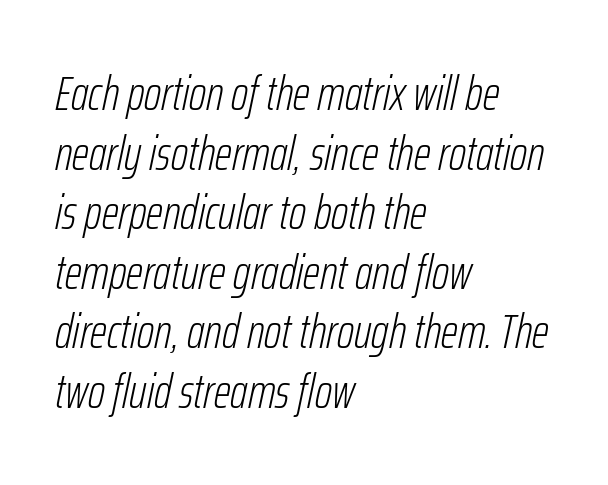
{"italic": "yes", "lean": "right", "slant_degrees": 12, "bold": "no", "weight": "light", "width": "condensed", "stroke_contrast": "low", "x_height": "medium", "monospaced": "no", "underline": "no", "align": "left", "line_spacing_ratio": 1.24, "letter_spacing": "normal", "letter_spacing_em": 0.0, "glyph_px": 48}
